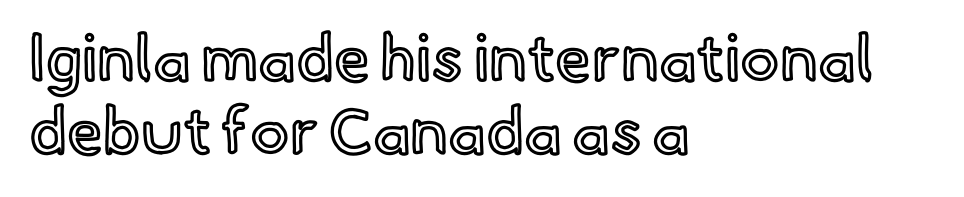
Each new line begins almost immediately beneath the previous one. Just letters on the line, the space beneath them empty. This rendering uses left alignment, leaving the right contour irregular. Character widths vary here, with narrow letters taking less room than wide ones. Inter-character spacing is left at the font's built-in metrics. Upright lettering throughout.
